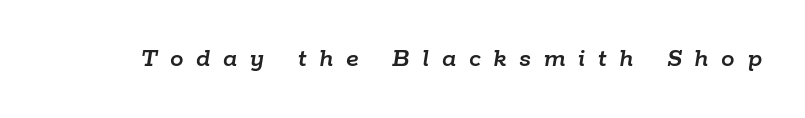
The image shows 27 px text type, italic (leaning right); set unusually wide letter spacing (+0.47 em), not underlined.
